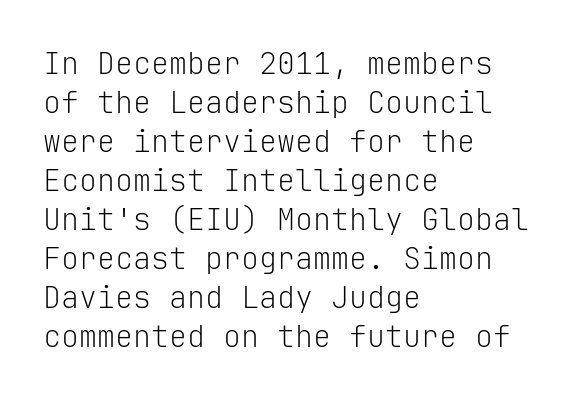
The image shows 30 px light sans-serif type, upright, monospaced; set left-aligned, normal line spacing (1.3x), normal letter spacing, not underlined; low stroke contrast and a medium x-height.
